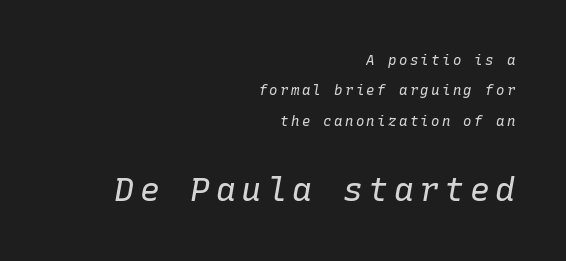
Q: Is the text bold? A: No.
Q: Is the text italic (slanted)? A: Yes, it leans right by about 10 degrees.
Q: Is the text underlined? A: No.
Q: How is the paragraph aligned? A: Right-aligned.
Q: Is the spacing between lines tight, normal or loose? A: Loose.
Q: Which block of text is set in a larger size, the first (top) or the second (bottom)? A: The second (bottom) one.
Q: Width (condensed, normal, or wide)? A: Normal.
Q: Stroke contrast? A: Low.
Q: x-height? A: Medium.
Q: Monospaced? A: Yes.
